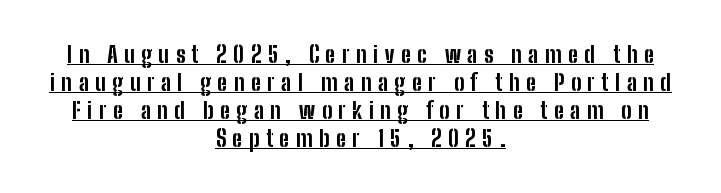
The image shows 23 px bold type, upright; set centered, line spacing 1.22x, unusually wide letter spacing (+0.28 em), underlined.
